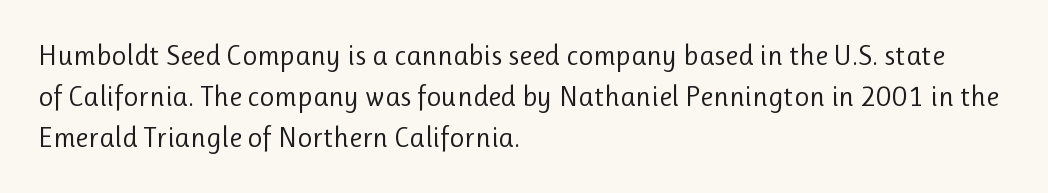
{"serif": "no", "italic": "no", "bold": "no", "weight": "regular", "width": "normal", "stroke_contrast": "low", "x_height": "medium", "monospaced": "no", "underline": "no", "align": "left", "line_spacing": "normal", "line_spacing_ratio": 1.42, "letter_spacing": "normal", "letter_spacing_em": 0.0, "glyph_px": 29}
